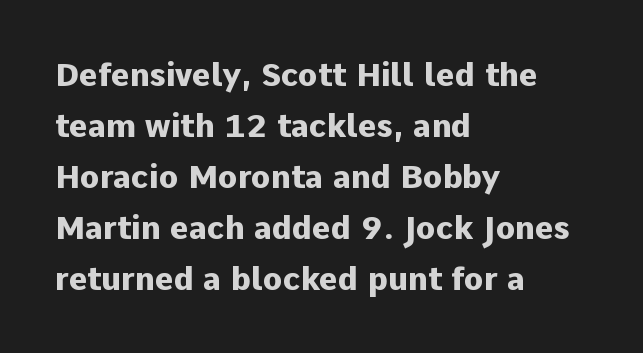
The image shows 32 px heavy sans-serif type, upright; set left-aligned, normal line spacing (1.59x), normal letter spacing, not underlined; low stroke contrast and a medium x-height.
